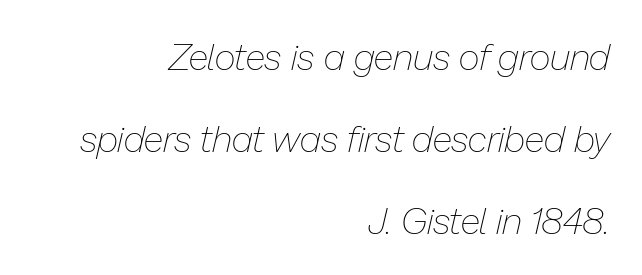
{"italic": "yes", "lean": "right", "slant_degrees": 13, "bold": "no", "weight": "thin", "width": "normal", "stroke_contrast": "low", "x_height": "medium", "monospaced": "no", "underline": "no", "align": "right", "line_spacing": "loose", "line_spacing_ratio": 2.21, "letter_spacing": "normal", "letter_spacing_em": 0.0, "glyph_px": 37}
